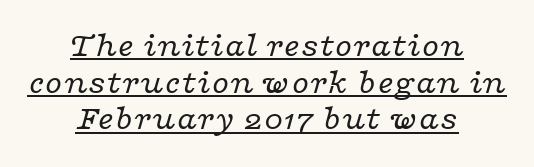
The image shows 35 px regular-weight, wide serif type, italic (leaning right); set centered, tight line spacing (1.05x), normal letter spacing, underlined; low stroke contrast and a medium x-height.
